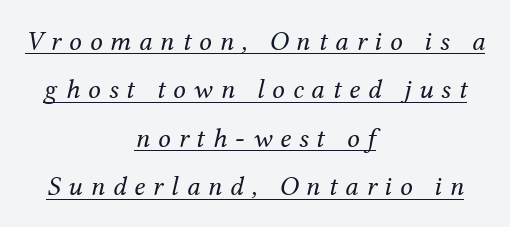
Notice how a bar underscores the lettering throughout. Observe the lean: these are italic letterforms. The type family on display is of the serif kind. Think of a printed novel: that variable character pitch is what you see here. Does extra space separate the letters? Yes, quite a lot of it. Weight class: somewhere from thin through regular.
